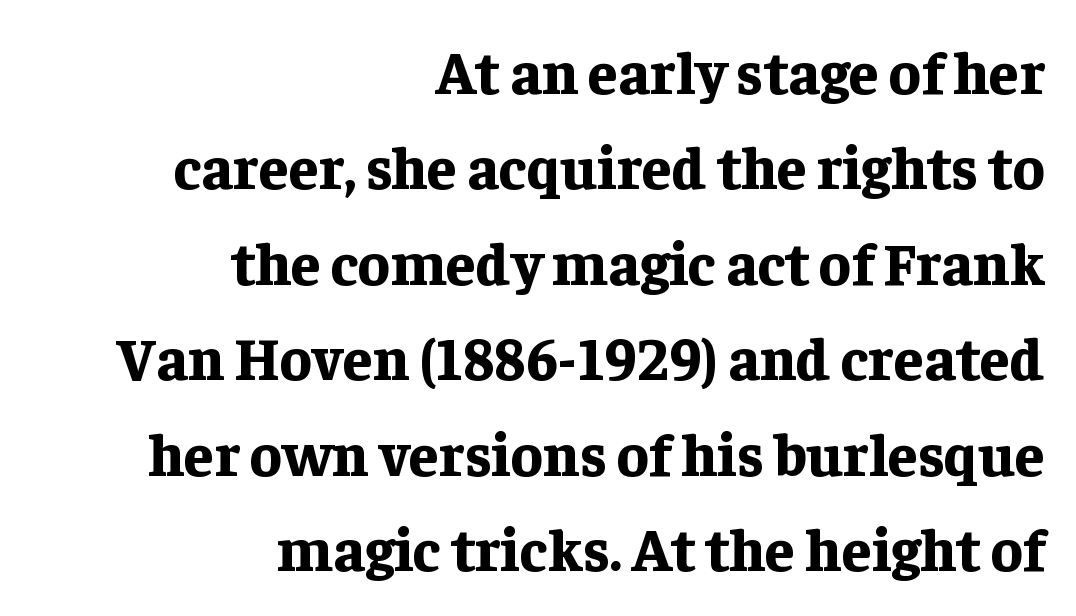
The image shows 60 px bold serif type, upright; set right-aligned, normal line spacing (1.59x), normal letter spacing, not underlined; low stroke contrast and a medium x-height.
